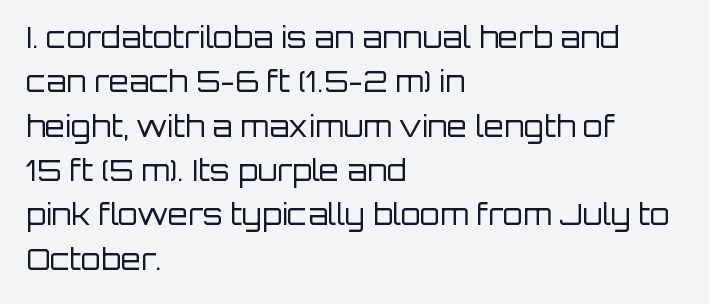
Q: Is the text bold? A: No.
Q: Is the text italic (slanted)? A: No, it is upright.
Q: Is the typeface a serif or a sans-serif typeface? A: Sans-serif.
Q: Is the text underlined? A: No.
Q: How is the paragraph aligned? A: Left-aligned.
Q: Is the spacing between letters normal or unusually wide? A: Normal.
Q: Is the spacing between lines tight, normal or loose? A: Normal.
Q: Width (condensed, normal, or wide)? A: Normal.
Q: Stroke contrast? A: Low.
Q: x-height? A: Large.
Q: Monospaced? A: No.
